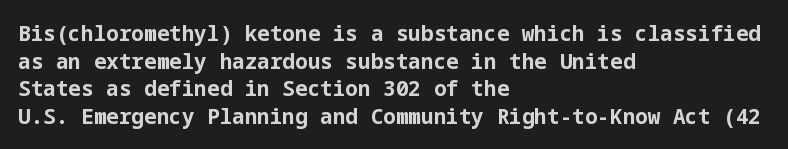
{"italic": "no", "bold": "yes", "underline": "no", "align": "left", "line_spacing": "normal", "line_spacing_ratio": 1.31, "letter_spacing": "normal", "letter_spacing_em": 0.0, "glyph_px": 21}
